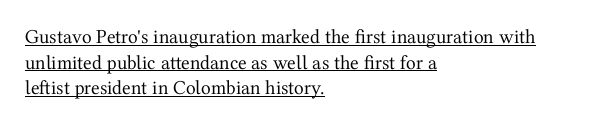
{"italic": "no", "bold": "no", "underline": "yes", "align": "left", "line_spacing": "normal", "line_spacing_ratio": 1.28, "letter_spacing": "normal", "letter_spacing_em": 0.0, "glyph_px": 20}
